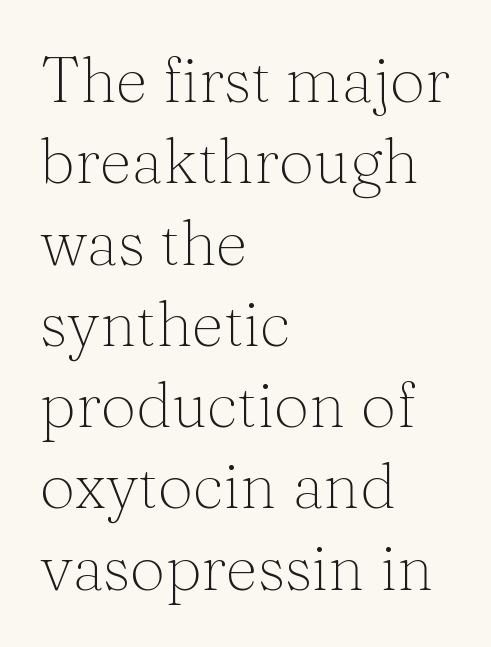
Q: Is the text bold? A: No.
Q: Is the text italic (slanted)? A: No, it is upright.
Q: Is the typeface a serif or a sans-serif typeface? A: Serif.
Q: Is the text underlined? A: No.
Q: How is the paragraph aligned? A: Left-aligned.
Q: Is the spacing between letters normal or unusually wide? A: Normal.
Q: Is the spacing between lines tight, normal or loose? A: Normal.
Q: Width (condensed, normal, or wide)? A: Normal.
Q: Stroke contrast? A: Medium.
Q: x-height? A: Medium.
Q: Monospaced? A: No.
